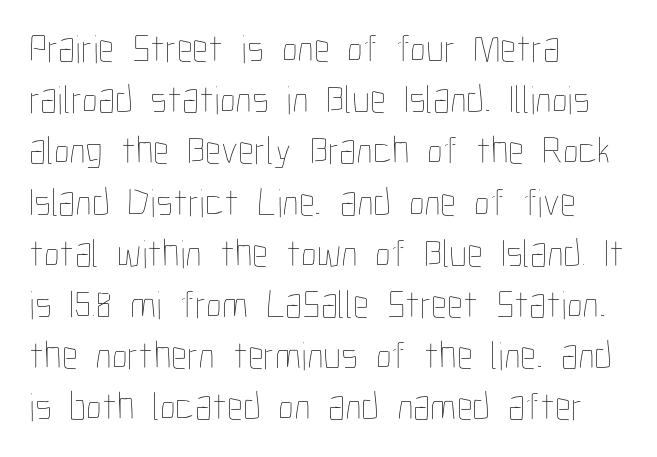
{"italic": "no", "bold": "no", "weight": "thin", "width": "condensed", "stroke_contrast": "low", "x_height": "medium", "monospaced": "no", "underline": "no", "align": "left", "line_spacing": "normal", "line_spacing_ratio": 1.28, "letter_spacing": "normal", "letter_spacing_em": 0.0, "glyph_px": 40}
